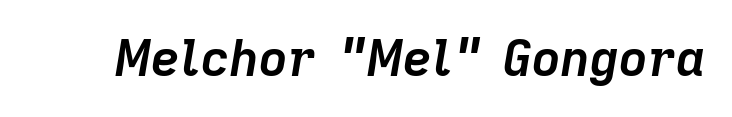
The image shows 50 px semibold type, italic (leaning right); set normal letter spacing, not underlined; low stroke contrast and a medium x-height.
